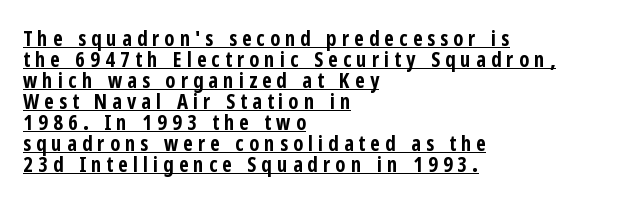
The image shows 21 px bold type, upright; set left-aligned, tight line spacing (1.0x), unusually wide letter spacing (+0.24 em), underlined.
